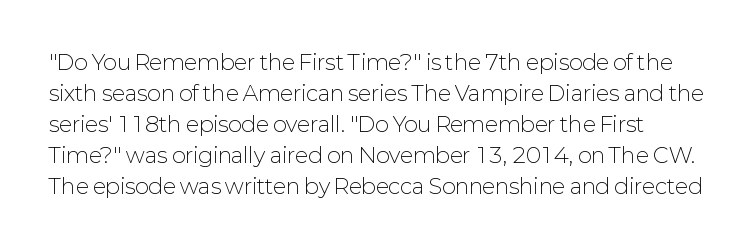
{"italic": "no", "bold": "no", "underline": "no", "line_spacing": "normal", "line_spacing_ratio": 1.48, "letter_spacing": "normal", "letter_spacing_em": 0.0, "glyph_px": 21}
